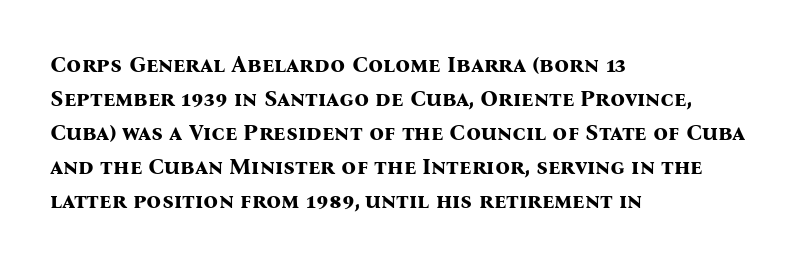
The strip under each line holds only bare page. How are the letters spaced? Ordinarily, with no added tracking. Line spacing here is normal. This rendering uses left alignment, leaving the right contour irregular. When letters stand straight like this, we call the style roman or upright. The rendering uses a bold face; every stroke is thick and dark.
